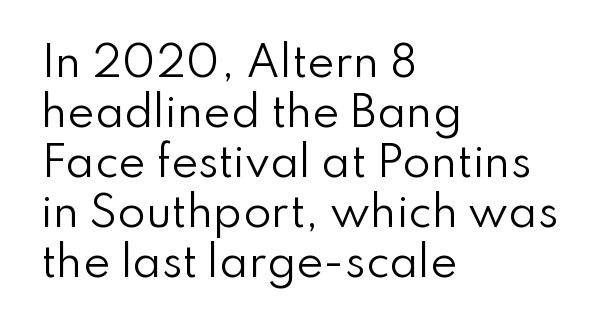
{"serif": "no", "italic": "no", "bold": "no", "weight": "regular", "width": "normal", "stroke_contrast": "low", "x_height": "small", "monospaced": "no", "underline": "no", "align": "left", "line_spacing_ratio": 1.22, "letter_spacing": "normal", "letter_spacing_em": 0.0, "glyph_px": 41}
